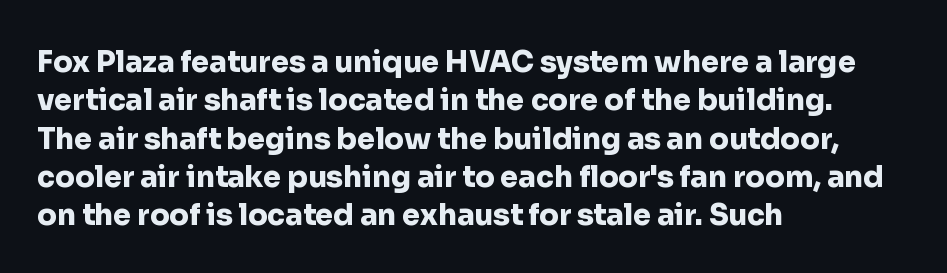
Nobody touched the tracking dial on this one. Bold? Absolutely — the strokes are thick and heavy. Notice how the passage keeps a crisp vertical edge on the left only. The specimen reads as upright at a glance.
